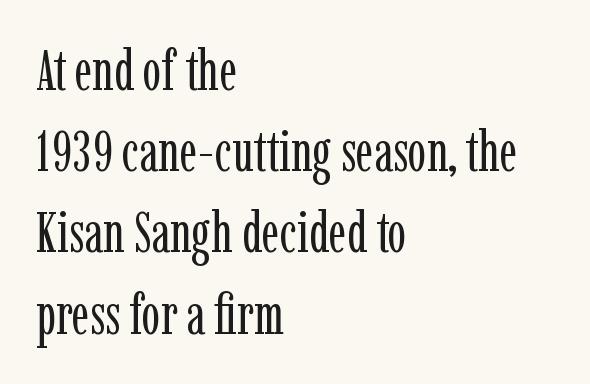
Notice how descenders clear the ascenders below comfortably — that's standard leading. No chunkiness to these letters — they're not bold. The space directly below the letters is spotless. Varying glyph widths throughout — classic text-font behaviour.
